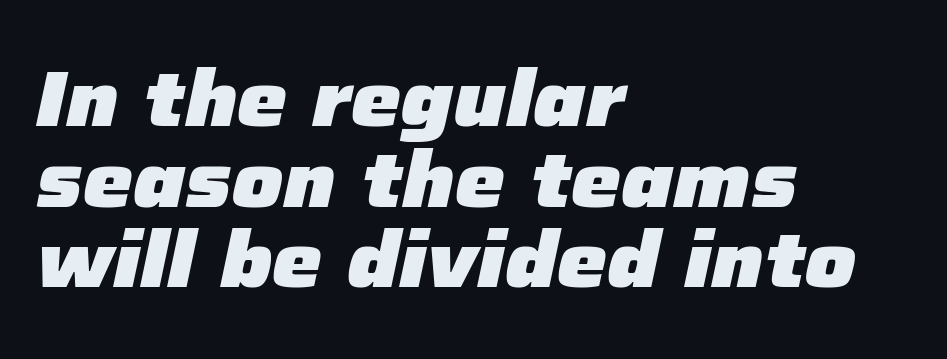
Has an underline been added? It has not. The typesetter chose a ragged-right arrangement here. The typography opts for an oblique posture over an upright one. These lines carry a lot of weight — the face is fully bold.
